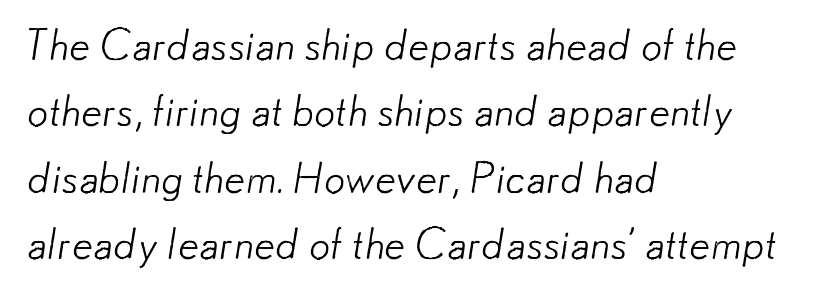
These glyphs show unthickened strokes, regular width or finer. This block has exactly the height ordinary leading produces. This sample uses plain, unmodified letter spacing. Classification — sans serif. These lines are set flush left with a ragged right edge. Proportional: the letters do not fall into vertical columns.
